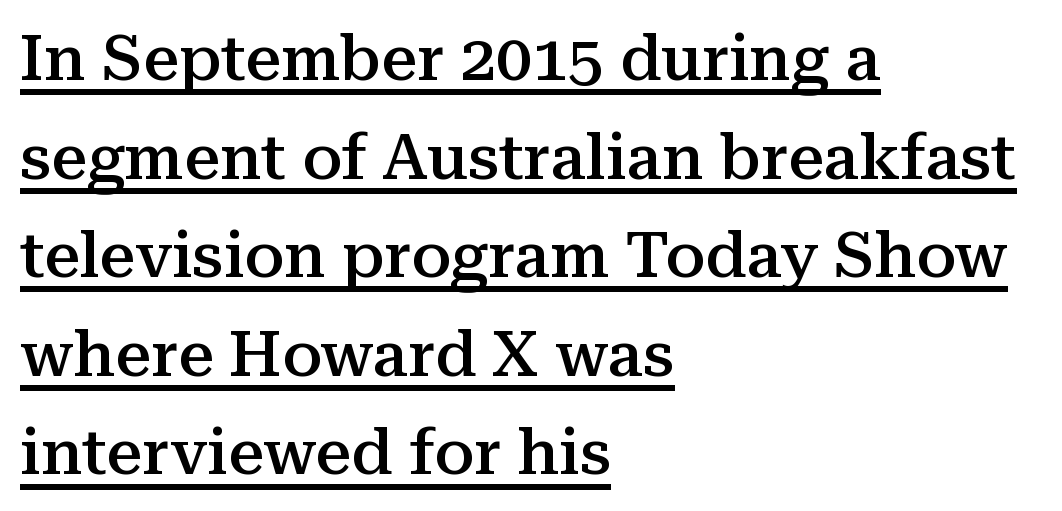
The image shows 64 px semibold serif type, upright; set left-aligned, normal line spacing (1.54x), normal letter spacing, underlined; medium stroke contrast and a medium x-height.
